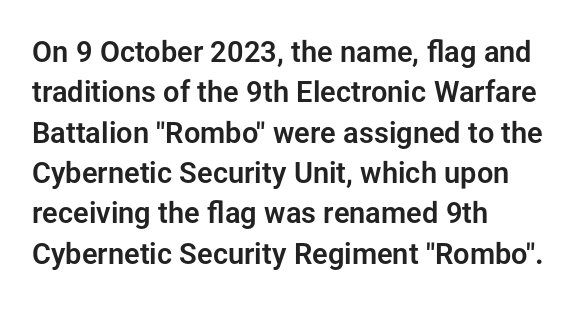
The image shows 29 px sans-serif type, upright; set left-aligned, normal line spacing (1.39x), normal letter spacing, not underlined; low stroke contrast and a medium x-height.
